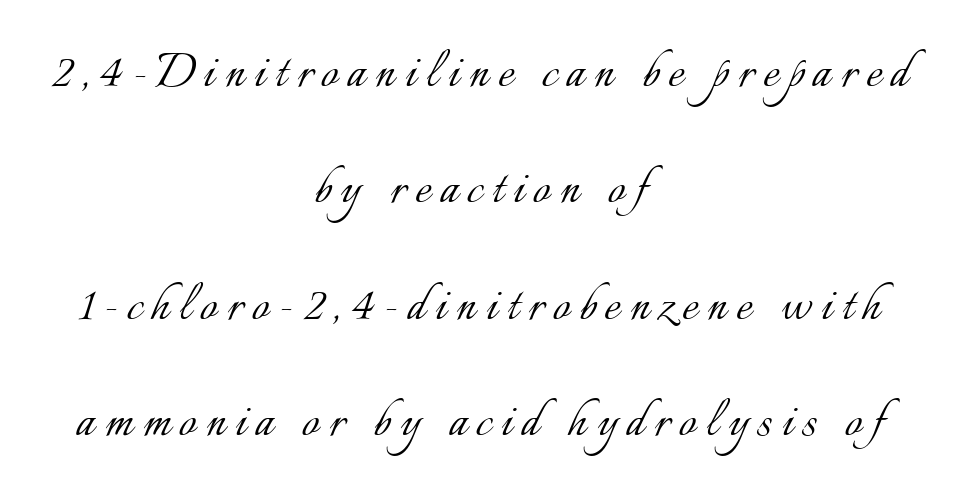
Q: Is the text bold? A: No.
Q: Is the text italic (slanted)? A: Yes.
Q: Is the text underlined? A: No.
Q: How is the paragraph aligned? A: Centered.
Q: Is the spacing between lines tight, normal or loose? A: Loose.
Q: Width (condensed, normal, or wide)? A: Normal.
Q: Stroke contrast? A: Low.
Q: x-height? A: Small.
Q: Monospaced? A: No.
